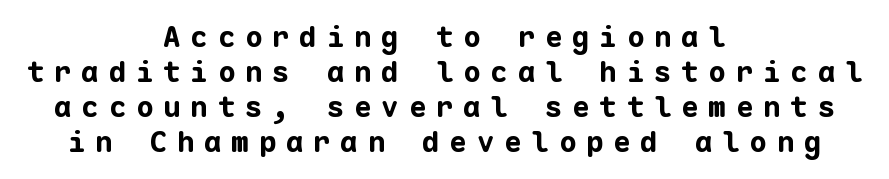
The image shows 29 px bold sans-serif type, upright, monospaced; set centered, line spacing 1.21x, unusually wide letter spacing (+0.34 em), not underlined; low stroke contrast and a medium x-height.
